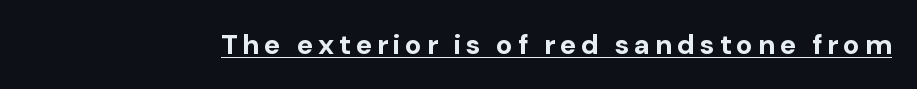
{"serif": "no", "italic": "no", "bold": "yes", "weight": "bold", "width": "normal", "stroke_contrast": "low", "x_height": "medium", "monospaced": "no", "underline": "yes", "glyph_px": 28}
